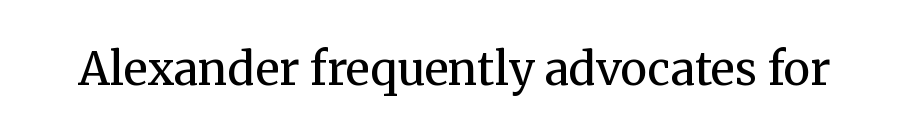
Q: Is the text bold? A: No.
Q: Is the text italic (slanted)? A: No, it is upright.
Q: Is the typeface a serif or a sans-serif typeface? A: Serif.
Q: Is the text underlined? A: No.
Q: Is the spacing between letters normal or unusually wide? A: Normal.
Q: Width (condensed, normal, or wide)? A: Normal.
Q: Stroke contrast? A: Medium.
Q: x-height? A: Medium.
Q: Monospaced? A: No.
